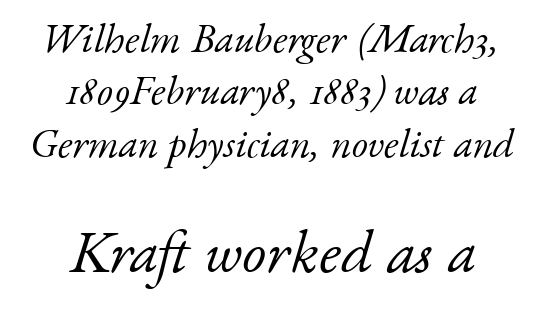
{"serif": "yes", "italic": "yes", "lean": "right", "slant_degrees": 17, "bold": "no", "weight": "light", "width": "normal", "stroke_contrast": "low", "x_height": "small", "monospaced": "no", "underline": "no", "align": "center", "line_spacing": "normal", "line_spacing_ratio": 1.28, "letter_spacing": "normal", "letter_spacing_em": 0.0, "larger_block": "second", "size_ratio": 1.49, "glyph_px": 61}
